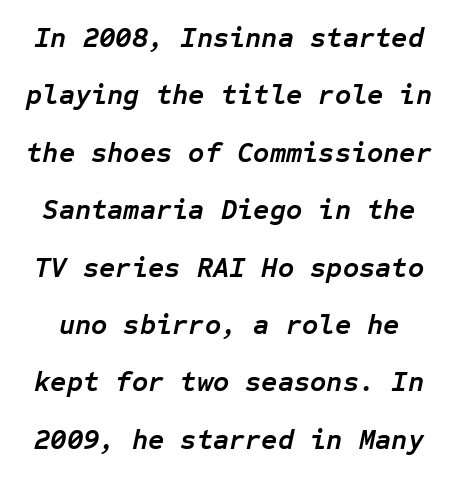
{"italic": "yes", "lean": "right", "slant_degrees": 12, "bold": "yes", "weight": "semibold", "width": "normal", "stroke_contrast": "low", "x_height": "medium", "monospaced": "yes", "underline": "no", "line_spacing": "loose", "line_spacing_ratio": 2.05, "letter_spacing": "normal", "letter_spacing_em": 0.0, "glyph_px": 28}
